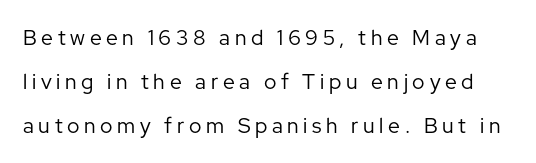
The image shows 21 px text type, upright; set loose line spacing (2.09x), unusually wide letter spacing (+0.22 em), not underlined.
